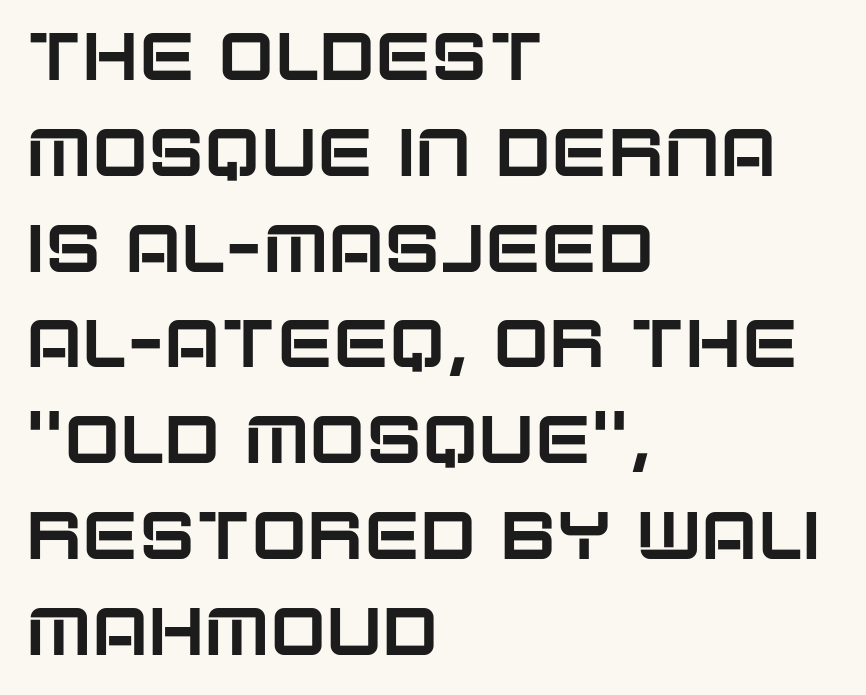
{"serif": "no", "italic": "no", "width": "normal", "stroke_contrast": "low", "x_height": "large", "monospaced": "no", "underline": "no", "align": "left", "line_spacing": "normal", "line_spacing_ratio": 1.43, "letter_spacing": "normal", "letter_spacing_em": 0.0, "glyph_px": 67}
